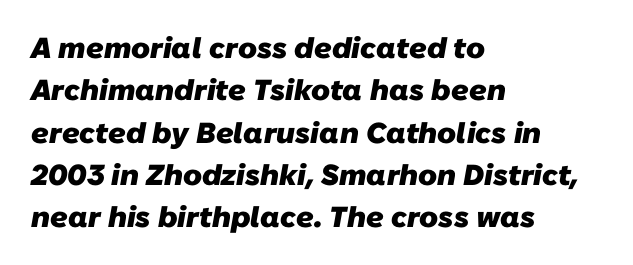
The image shows 29 px heavy sans-serif type; set left-aligned, normal line spacing (1.46x), normal letter spacing, not underlined; low stroke contrast and a medium x-height.
